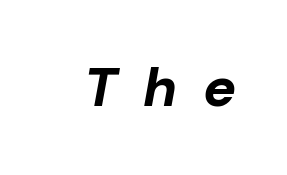
The image shows 55 px bold type, italic (leaning right); set unusually wide letter spacing (+0.47 em), not underlined; low stroke contrast and a medium x-height.
